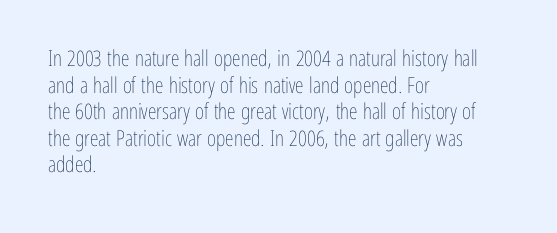
{"italic": "no", "bold": "no", "underline": "no", "align": "left", "line_spacing_ratio": 1.21, "letter_spacing": "normal", "letter_spacing_em": 0.0, "glyph_px": 22}
